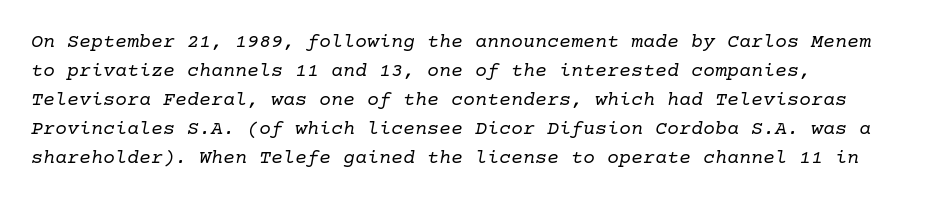
{"italic": "yes", "lean": "right", "slant_degrees": 10, "bold": "no", "underline": "no", "align": "left", "line_spacing": "normal", "line_spacing_ratio": 1.45, "letter_spacing": "normal", "letter_spacing_em": 0.0, "glyph_px": 20}
